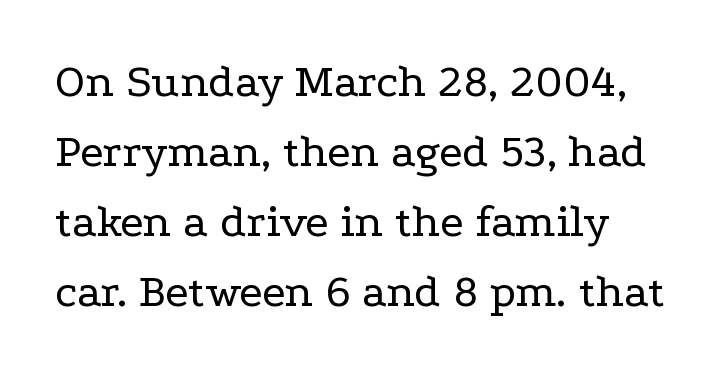
Q: Is the text bold? A: No.
Q: Is the text italic (slanted)? A: No, it is upright.
Q: Is the typeface a serif or a sans-serif typeface? A: Serif.
Q: Is the text underlined? A: No.
Q: Is the spacing between letters normal or unusually wide? A: Normal.
Q: Is the spacing between lines tight, normal or loose? A: Normal.
Q: Width (condensed, normal, or wide)? A: Wide.
Q: Stroke contrast? A: Low.
Q: x-height? A: Medium.
Q: Monospaced? A: No.
